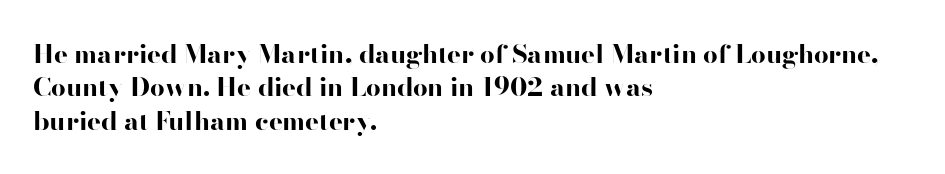
In terms of posture, this sample is upright. Look at the stroke-to-counter ratio: heavy, a bold. Notice how descenders clear the ascenders below comfortably — that's standard leading. The zone under the glyphs is completely vacant. The rendering keeps characters at their native spacing.
